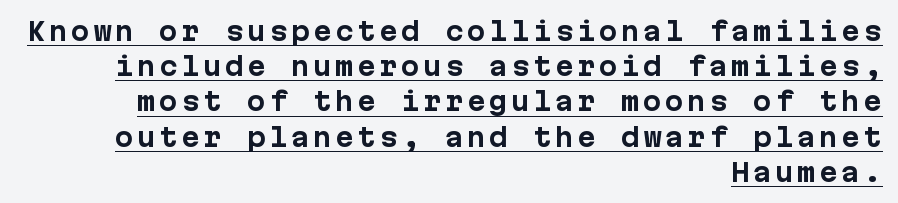
{"italic": "no", "bold": "yes", "underline": "yes", "align": "right", "line_spacing": "normal", "line_spacing_ratio": 1.41, "glyph_px": 25}
